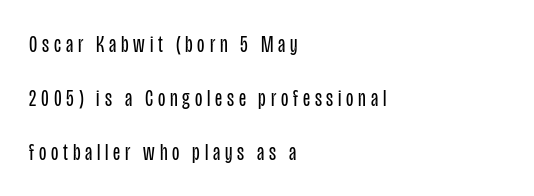
The vertical gap from one line to the next is large. All the whitespace from short lines collects on the right. Underlining? Definitely not there. The typeface has the unassuming heft of standard copy or less.
